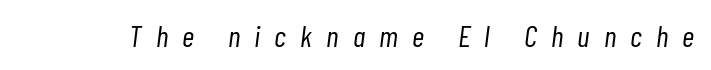
Q: Is the text bold? A: No.
Q: Is the text italic (slanted)? A: Yes, it leans right by about 7 degrees.
Q: Is the text underlined? A: No.
Q: Is the spacing between letters normal or unusually wide? A: Unusually wide.
Q: Width (condensed, normal, or wide)? A: Condensed.
Q: Stroke contrast? A: Low.
Q: x-height? A: Medium.
Q: Monospaced? A: No.
